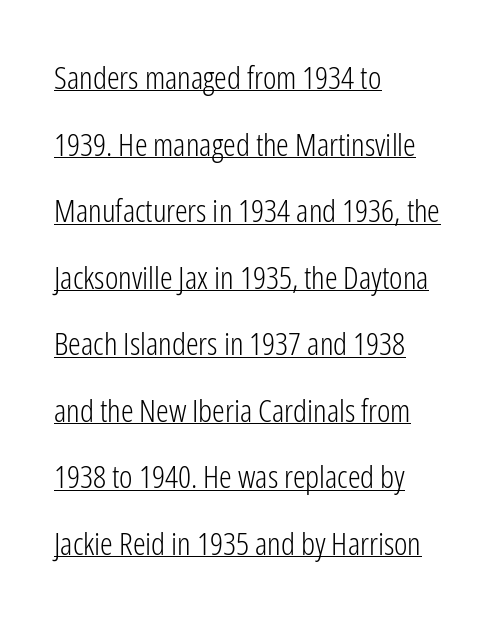
{"serif": "no", "italic": "no", "bold": "no", "weight": "light", "width": "condensed", "stroke_contrast": "low", "x_height": "medium", "monospaced": "no", "underline": "yes", "align": "left", "line_spacing": "loose", "line_spacing_ratio": 2.08, "letter_spacing": "normal", "letter_spacing_em": 0.0, "glyph_px": 32}
